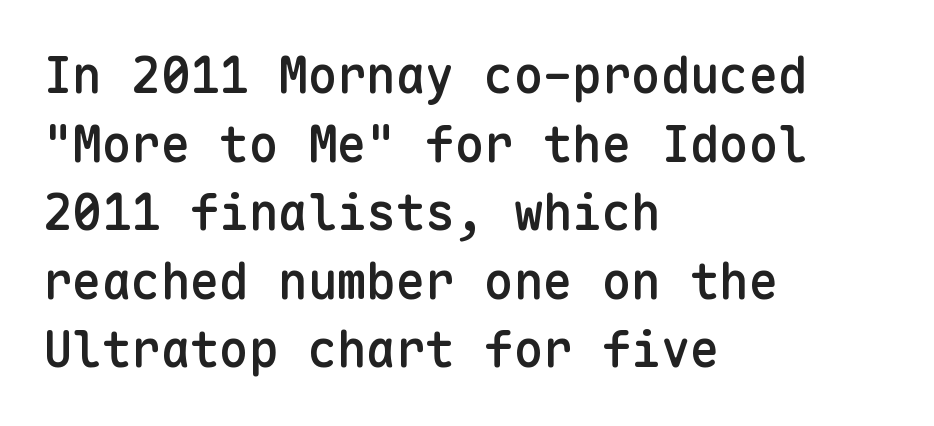
The image shows 49 px semibold sans-serif type, upright, monospaced; set left-aligned, normal line spacing (1.4x), normal letter spacing, not underlined; low stroke contrast and a medium x-height.
